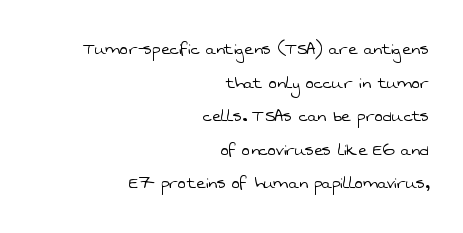
The image shows 20 px text type; set right-aligned, normal line spacing (1.68x), normal letter spacing, not underlined.
